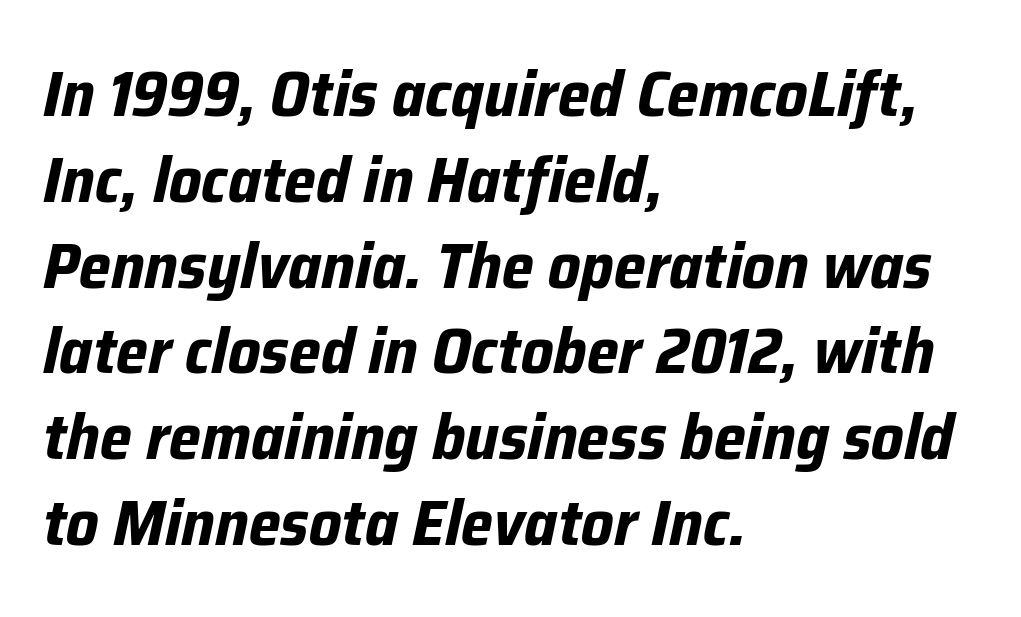
Q: Is the text bold? A: Yes.
Q: Is the text italic (slanted)? A: Yes, it leans right by about 12 degrees.
Q: Is the text underlined? A: No.
Q: How is the paragraph aligned? A: Left-aligned.
Q: Is the spacing between letters normal or unusually wide? A: Normal.
Q: Is the spacing between lines tight, normal or loose? A: Normal.
Q: Width (condensed, normal, or wide)? A: Normal.
Q: Stroke contrast? A: Low.
Q: x-height? A: Medium.
Q: Monospaced? A: No.
